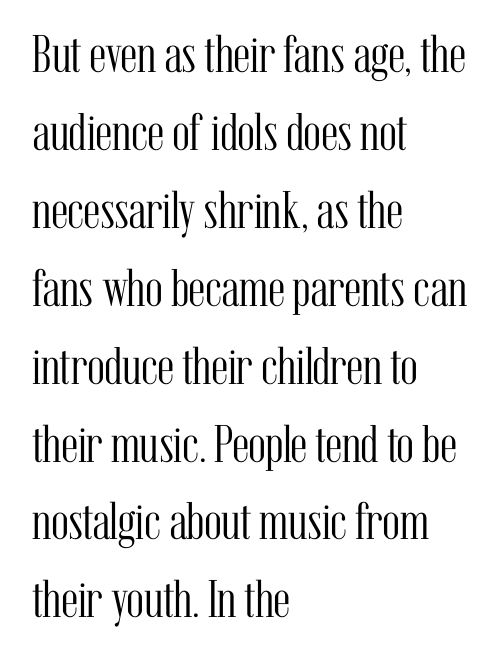
The image shows 53 px light, condensed serif type, upright; set left-aligned, normal line spacing (1.47x), normal letter spacing, not underlined; medium stroke contrast and a medium x-height.
